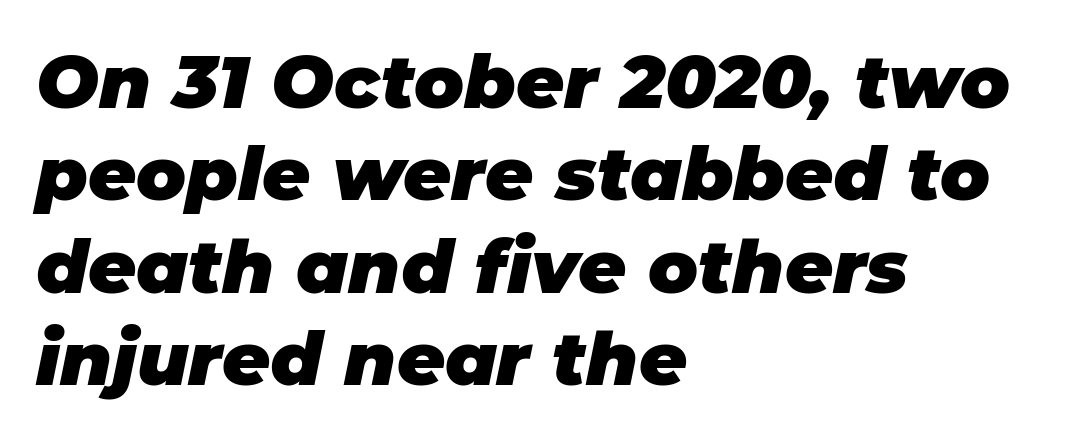
The image shows 74 px heavy type, italic (leaning right); set left-aligned, normal line spacing (1.25x), normal letter spacing, not underlined; low stroke contrast and a large x-height.
